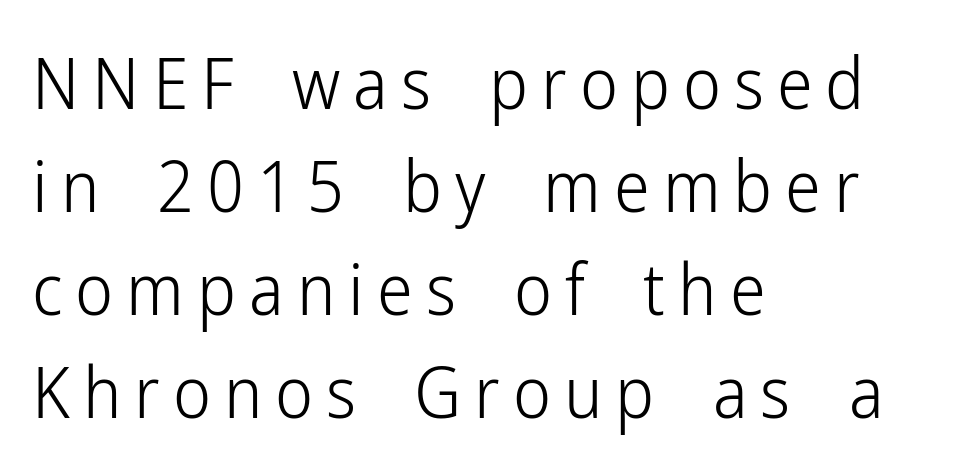
Leading: standard. The paragraph shown leans on its left margin. Every stem runs plumb, perpendicular to the baseline. Here the designer chose a conventional face with non-uniform glyph widths.
